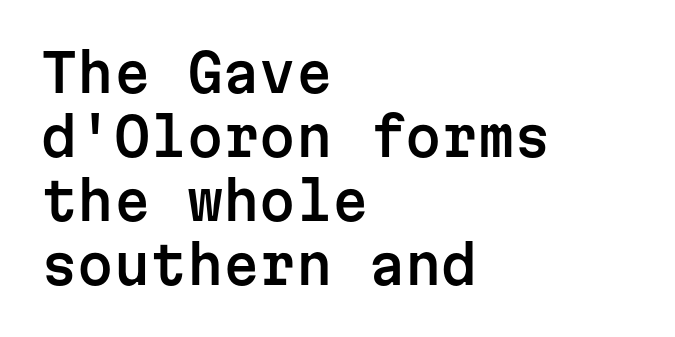
Posture: vertical. Bare-footed words on every line. Alignment: flush left. Typographically, this falls in the sans-serif category.
